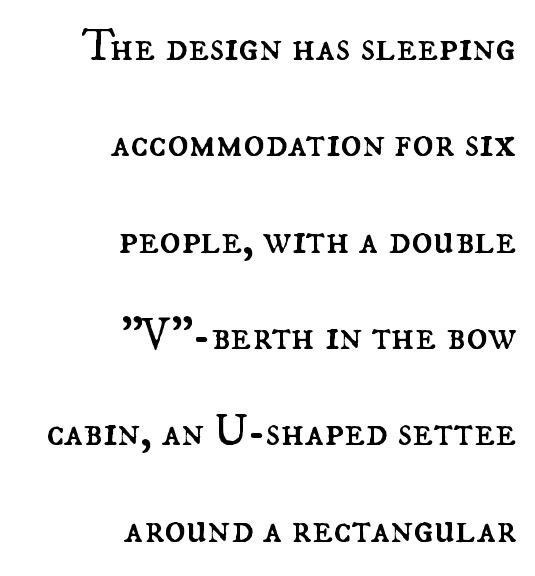
Heaviness? Minimal to ordinary, like unemphasized prose. Beneath every word, the page is bare. The face used here is proportionally spaced, like ordinary book or web type. Posture: straight, roman, zero tilt.
